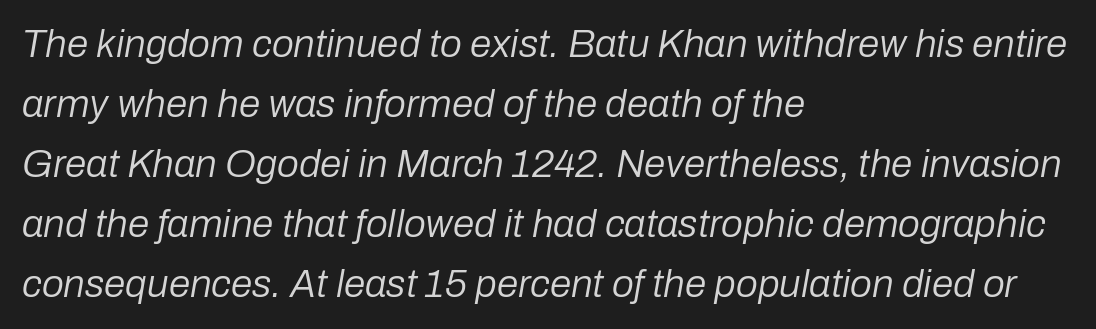
Layout note: lines flush left. Between one letter and the next there's only the usual sliver of space. Line spacing here is normal. A quiet, ordinary-to-light weight characterises the typeface. Proportional: the letters do not fall into vertical columns.
